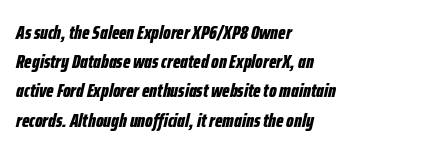
Q: Is the text bold? A: Yes.
Q: Is the text italic (slanted)? A: Yes, it leans right by about 12 degrees.
Q: Is the text underlined? A: No.
Q: How is the paragraph aligned? A: Left-aligned.
Q: Is the spacing between letters normal or unusually wide? A: Normal.
Q: Is the spacing between lines tight, normal or loose? A: Normal.
